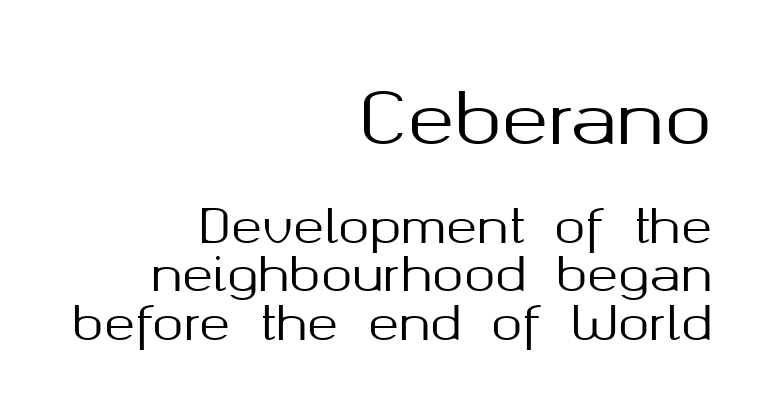
{"serif": "no", "italic": "no", "width": "normal", "stroke_contrast": "medium", "x_height": "medium", "monospaced": "no", "underline": "no", "align": "right", "line_spacing": "tight", "line_spacing_ratio": 1.03, "letter_spacing": "normal", "letter_spacing_em": 0.0, "larger_block": "first", "size_ratio": 1.51, "glyph_px": 71}
